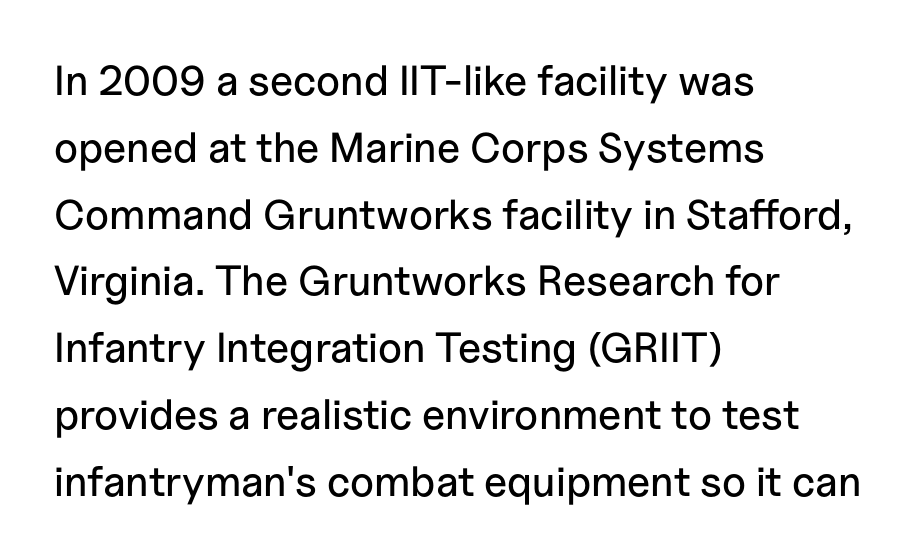
How would I describe the line gaps? Plain and ordinary. You can tell it's not italic because the verticals are truly vertical. The string is rendered with underlining switched off. The characters display no serif detailing; their extremities are plain. Short note: letters normally spaced. These lines are set flush left with a ragged right edge.
